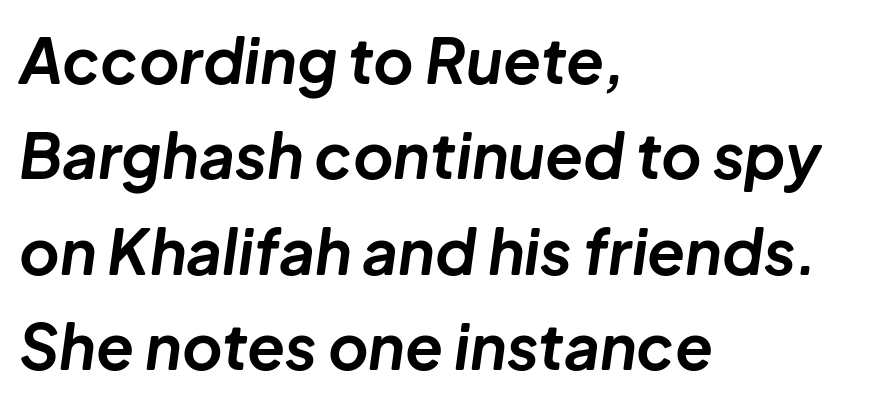
Q: Is the text bold? A: Yes.
Q: Is the text italic (slanted)? A: Yes, it leans right by about 8 degrees.
Q: Is the text underlined? A: No.
Q: How is the paragraph aligned? A: Left-aligned.
Q: Is the spacing between letters normal or unusually wide? A: Normal.
Q: Is the spacing between lines tight, normal or loose? A: Normal.
Q: Width (condensed, normal, or wide)? A: Normal.
Q: Stroke contrast? A: Low.
Q: x-height? A: Medium.
Q: Monospaced? A: No.
